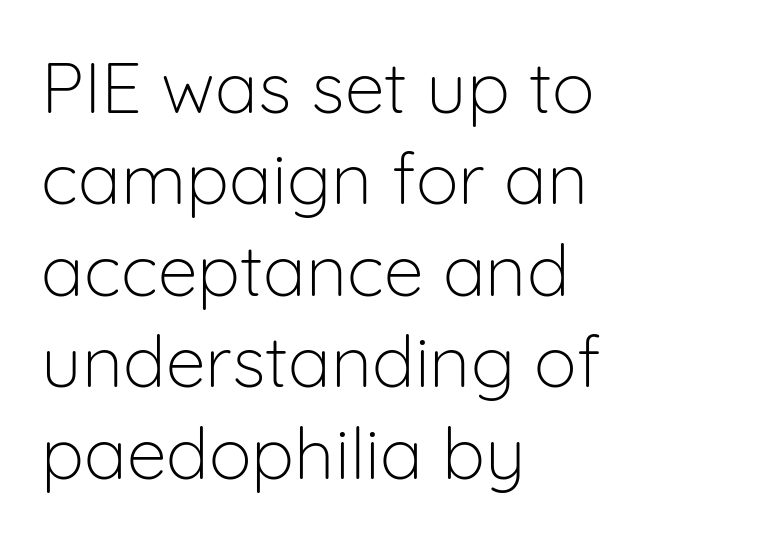
The image shows 72 px light sans-serif type, upright; set left-aligned, normal line spacing (1.27x), normal letter spacing, not underlined; low stroke contrast and a medium x-height.
